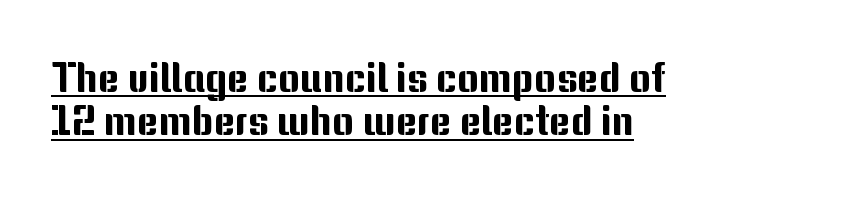
{"serif": "no", "italic": "no", "width": "normal", "stroke_contrast": "medium", "x_height": "medium", "monospaced": "no", "underline": "yes", "align": "left", "line_spacing": "tight", "line_spacing_ratio": 1.06, "letter_spacing": "normal", "letter_spacing_em": 0.0, "glyph_px": 41}
